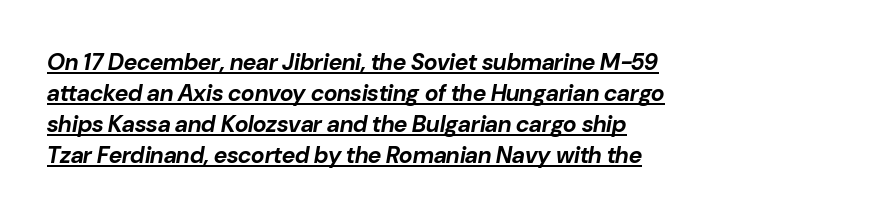
The image shows 23 px bold type, italic (leaning right); set left-aligned, normal line spacing (1.35x), normal letter spacing, underlined.
